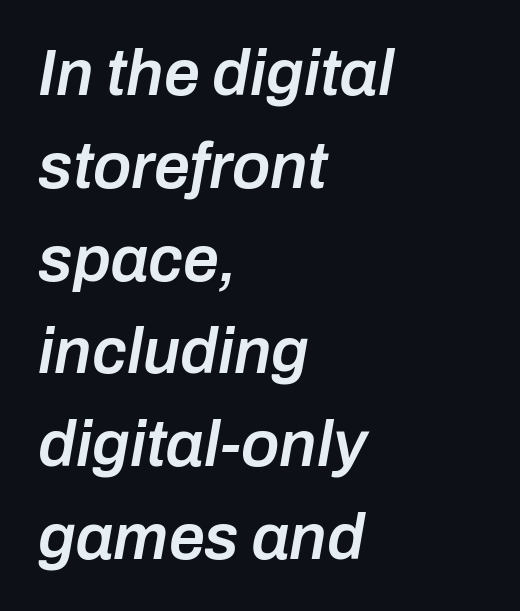
Q: Is the text bold? A: Semi-bold.
Q: Is the text italic (slanted)? A: Yes, it leans right by about 10 degrees.
Q: Is the text underlined? A: No.
Q: How is the paragraph aligned? A: Left-aligned.
Q: Is the spacing between letters normal or unusually wide? A: Normal.
Q: Is the spacing between lines tight, normal or loose? A: Normal.
Q: Width (condensed, normal, or wide)? A: Normal.
Q: Stroke contrast? A: Low.
Q: x-height? A: Medium.
Q: Monospaced? A: No.
